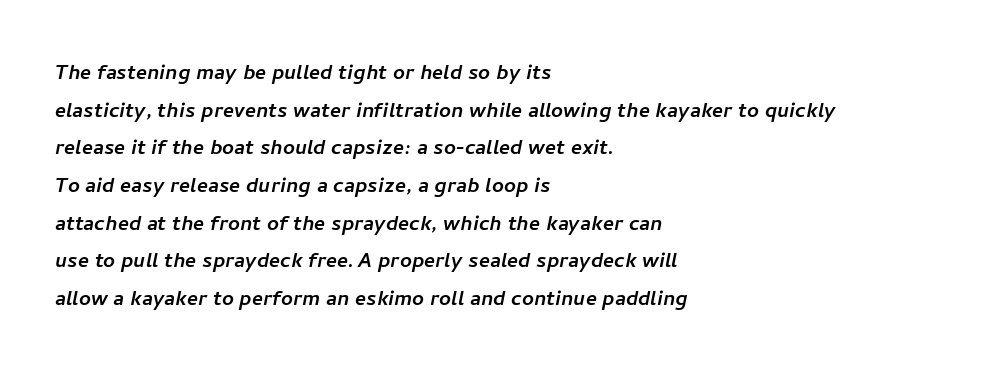
The image shows 26 px text type; set left-aligned, normal line spacing (1.45x), normal letter spacing, not underlined.
